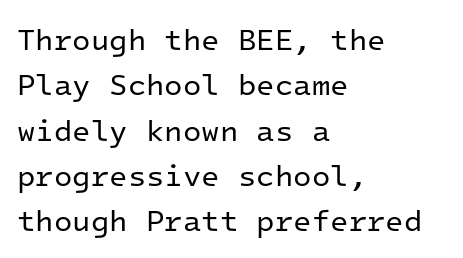
{"serif": "no", "italic": "no", "bold": "no", "weight": "regular", "width": "normal", "stroke_contrast": "low", "x_height": "medium", "monospaced": "yes", "underline": "no", "align": "left", "line_spacing": "normal", "line_spacing_ratio": 1.51, "letter_spacing": "normal", "letter_spacing_em": 0.0, "glyph_px": 30}
